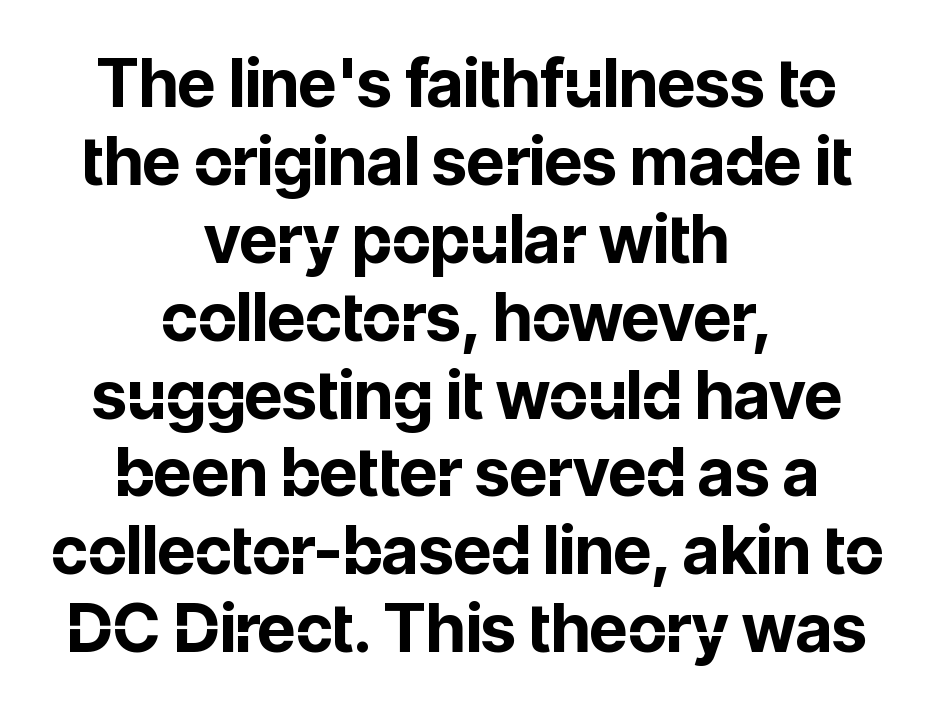
The image shows 66 px bold sans-serif type, upright; set centered, line spacing 1.18x, normal letter spacing, not underlined; low stroke contrast and a medium x-height.
